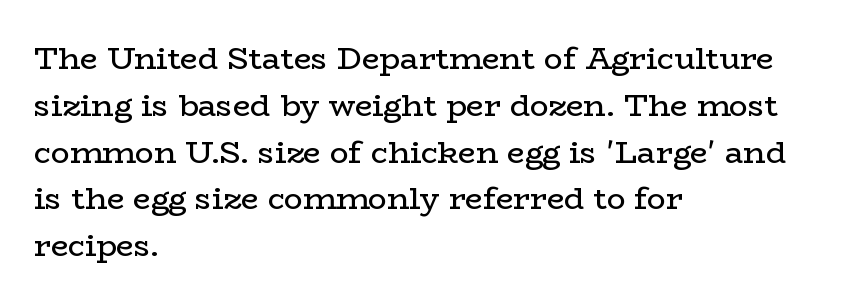
{"serif": "yes", "italic": "no", "bold": "no", "weight": "regular", "width": "wide", "stroke_contrast": "low", "x_height": "medium", "monospaced": "no", "underline": "no", "align": "left", "line_spacing": "normal", "line_spacing_ratio": 1.51, "letter_spacing": "normal", "letter_spacing_em": 0.0, "glyph_px": 31}
